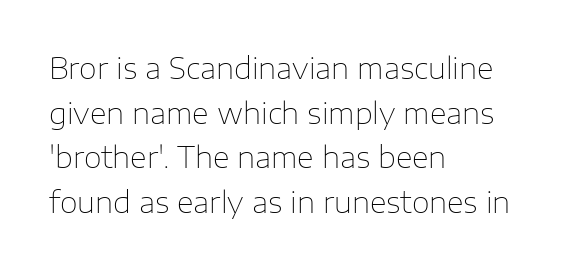
Q: Is the text bold? A: No.
Q: Is the text italic (slanted)? A: No, it is upright.
Q: Is the typeface a serif or a sans-serif typeface? A: Sans-serif.
Q: Is the text underlined? A: No.
Q: How is the paragraph aligned? A: Left-aligned.
Q: Is the spacing between letters normal or unusually wide? A: Normal.
Q: Is the spacing between lines tight, normal or loose? A: Normal.
Q: Width (condensed, normal, or wide)? A: Normal.
Q: Stroke contrast? A: Low.
Q: x-height? A: Medium.
Q: Monospaced? A: No.
